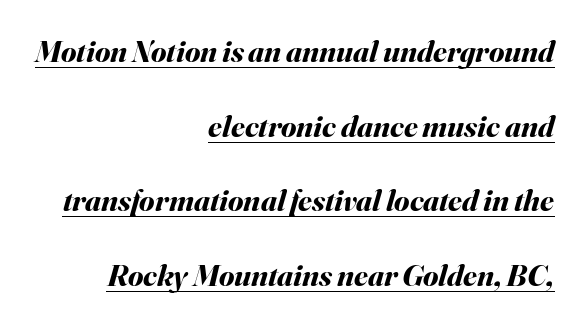
The image shows 31 px bold type, italic (leaning right); set right-aligned, loose line spacing (2.41x), normal letter spacing, underlined; medium stroke contrast and a small x-height.
